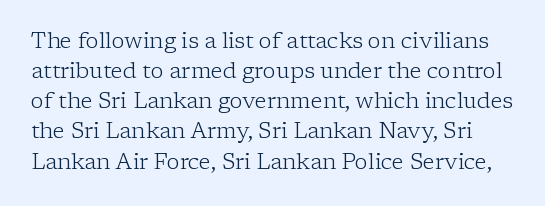
The image shows 22 px text type, upright; set normal line spacing (1.37x), normal letter spacing, not underlined.
